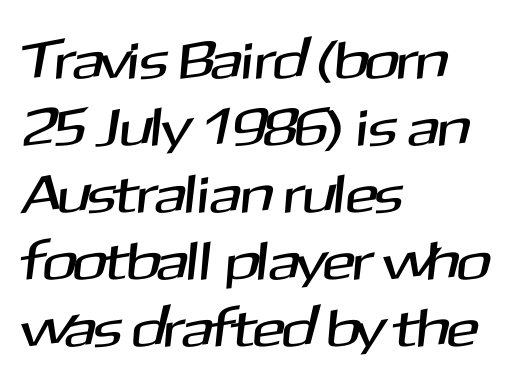
The font family rendered here belongs to the sans-serif group. Note the varied advance widths — an 'i' is clearly narrower than an 'm'. Lines of text with bare space underneath. Characters follow at the spacing the type designer built in.
